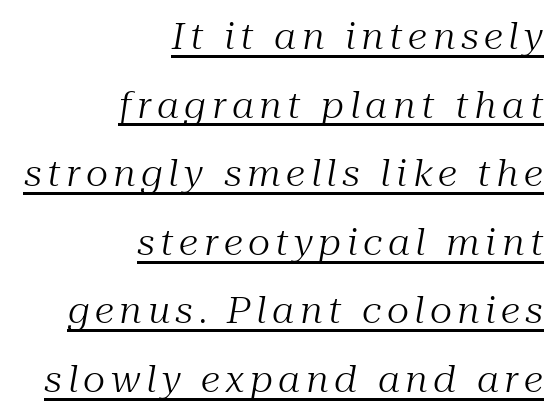
{"serif": "yes", "italic": "yes", "lean": "right", "slant_degrees": 10, "bold": "no", "weight": "regular", "width": "normal", "stroke_contrast": "medium", "x_height": "medium", "monospaced": "no", "underline": "yes", "align": "right", "line_spacing": "loose", "line_spacing_ratio": 1.96, "glyph_px": 35}
